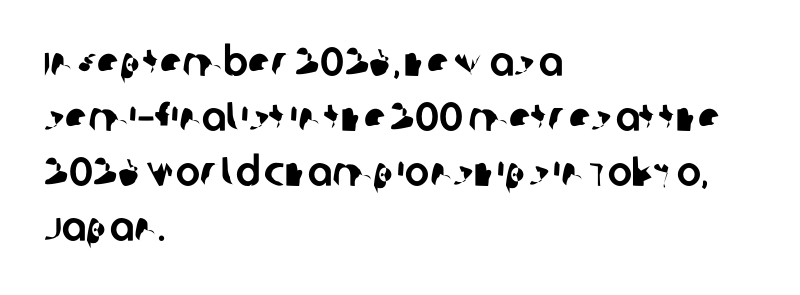
The image shows 41 px sans-serif type; set left-aligned, normal line spacing (1.34x), normal letter spacing, not underlined; low stroke contrast and a large x-height.
